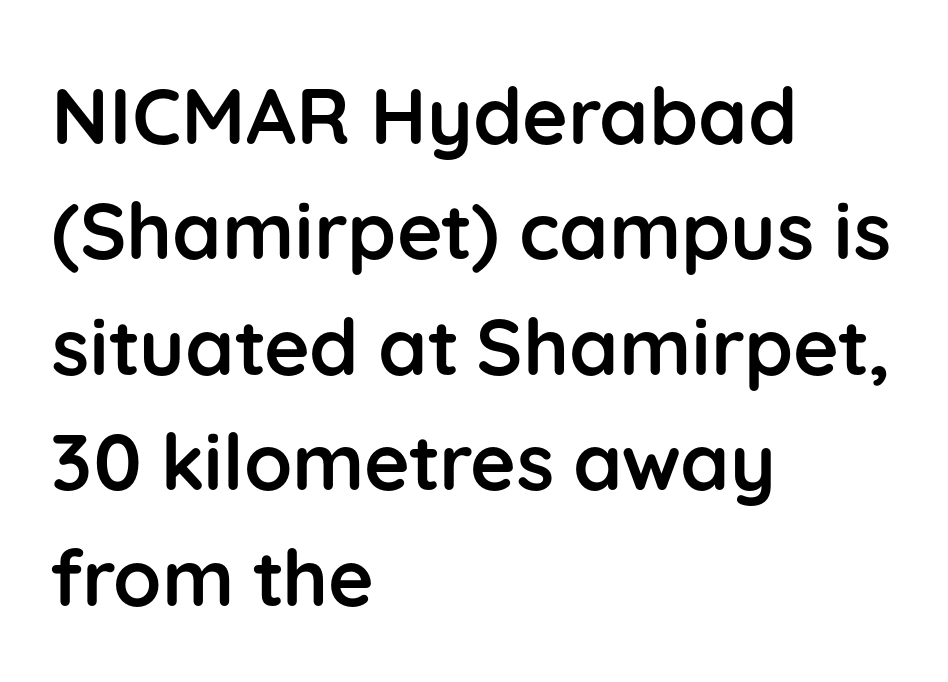
A bare baseline throughout the passage. A sans-serif font was chosen for this passage. In terms of posture, this sample is upright. The passage shown is typed in a proportional face where columns would drift. Interline gaps are of average width in this sample. The rendering uses a bold face; every stroke is thick and dark.
